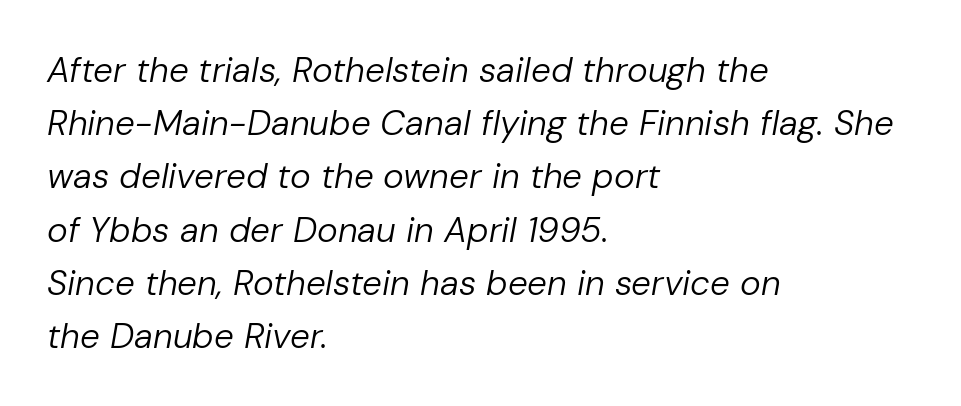
The image shows 35 px regular-weight type, italic (leaning right); set left-aligned, normal line spacing (1.52x), normal letter spacing, not underlined; low stroke contrast and a medium x-height.
